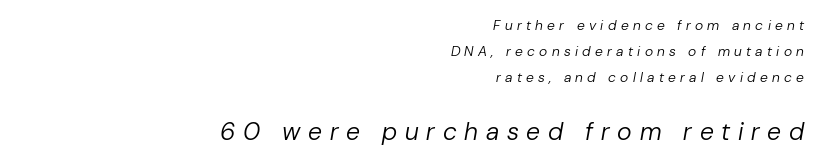
The image shows 25 px text type, italic (leaning right); set right-aligned, line spacing 1.87x, unusually wide letter spacing (+0.31 em), not underlined; the second (bottom) block is 1.79x larger.
